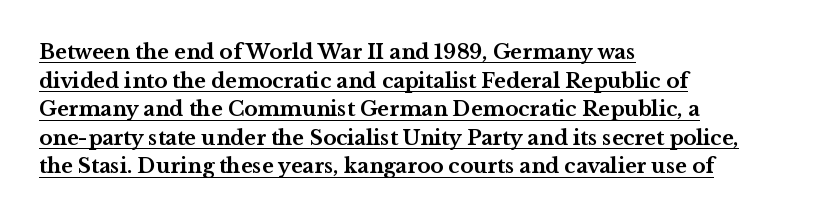
The image shows 20 px bold type, upright; set left-aligned, normal line spacing (1.43x), normal letter spacing, underlined.
